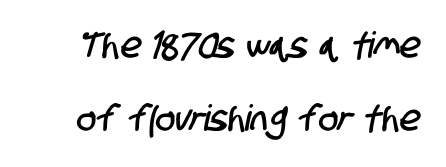
Q: Is the typeface a serif or a sans-serif typeface? A: Sans-serif.
Q: Is the text underlined? A: No.
Q: Is the spacing between letters normal or unusually wide? A: Normal.
Q: Is the spacing between lines tight, normal or loose? A: Loose.
Q: Width (condensed, normal, or wide)? A: Condensed.
Q: Stroke contrast? A: Low.
Q: x-height? A: Large.
Q: Monospaced? A: No.
